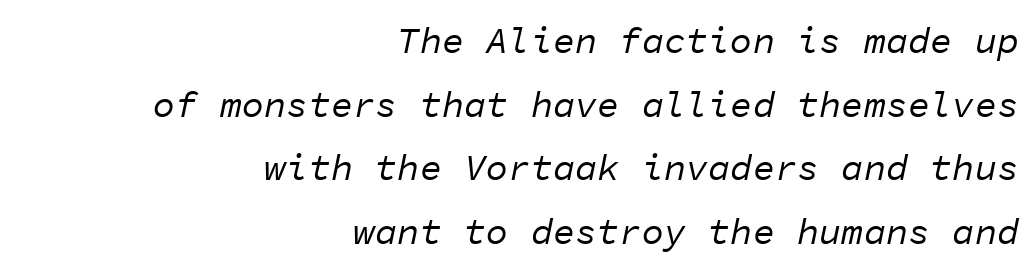
{"italic": "yes", "lean": "right", "slant_degrees": 11, "bold": "no", "weight": "regular", "width": "normal", "stroke_contrast": "low", "x_height": "medium", "monospaced": "yes", "underline": "no", "align": "right", "line_spacing_ratio": 1.72, "letter_spacing": "normal", "letter_spacing_em": 0.0, "glyph_px": 37}
